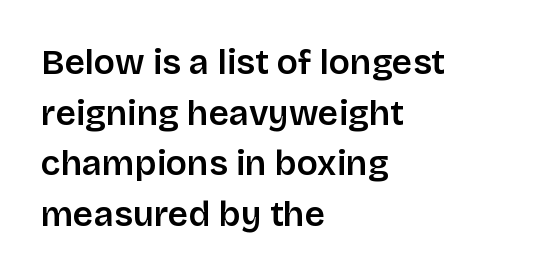
Regarding serifs, this sample does without them. Underlining? Definitely not there. Letter spacing: default. Each new line begins a customary step beneath the previous one. A typesetter would mark this as roman, not italic. How heavy is the stroke? Medium-heavy — a semibold, shy of bold.
